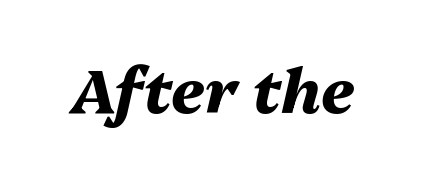
{"italic": "yes", "lean": "right", "slant_degrees": 13, "bold": "yes", "weight": "heavy", "width": "normal", "stroke_contrast": "medium", "x_height": "medium", "monospaced": "no", "underline": "no", "letter_spacing": "normal", "letter_spacing_em": 0.0, "glyph_px": 61}
